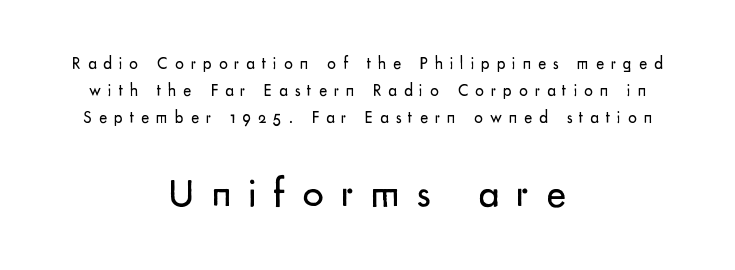
Q: Is the text bold? A: No.
Q: Is the text italic (slanted)? A: No, it is upright.
Q: Is the typeface a serif or a sans-serif typeface? A: Sans-serif.
Q: Is the text underlined? A: No.
Q: How is the paragraph aligned? A: Centered.
Q: Is the spacing between letters normal or unusually wide? A: Unusually wide.
Q: Is the spacing between lines tight, normal or loose? A: Normal.
Q: Which block of text is set in a larger size, the first (top) or the second (bottom)? A: The second (bottom) one.
Q: Width (condensed, normal, or wide)? A: Normal.
Q: Stroke contrast? A: Low.
Q: x-height? A: Small.
Q: Monospaced? A: No.
